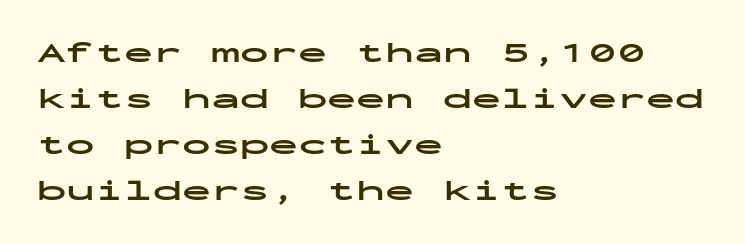
{"serif": "no", "italic": "no", "bold": "yes", "weight": "bold", "width": "wide", "stroke_contrast": "low", "x_height": "medium", "monospaced": "yes", "underline": "no", "align": "left", "line_spacing": "normal", "line_spacing_ratio": 1.59, "letter_spacing": "normal", "letter_spacing_em": 0.0, "glyph_px": 29}
